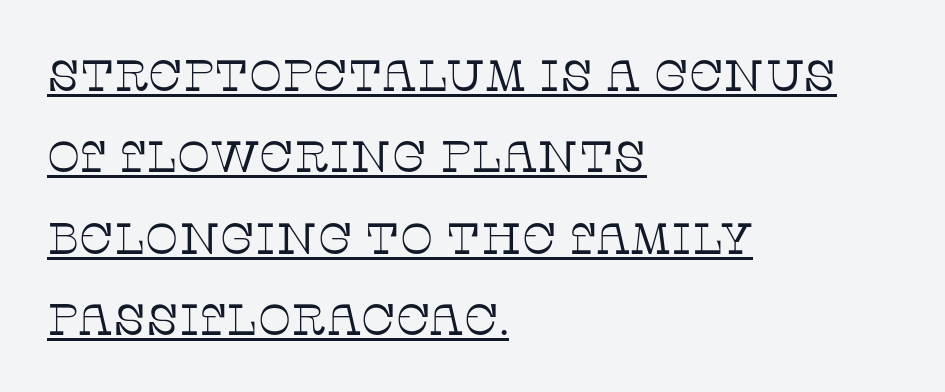
{"serif": "yes", "italic": "no", "bold": "no", "weight": "thin", "width": "normal", "stroke_contrast": "low", "x_height": "large", "monospaced": "no", "underline": "yes", "align": "left", "line_spacing_ratio": 1.85, "letter_spacing": "normal", "letter_spacing_em": 0.0, "glyph_px": 44}
